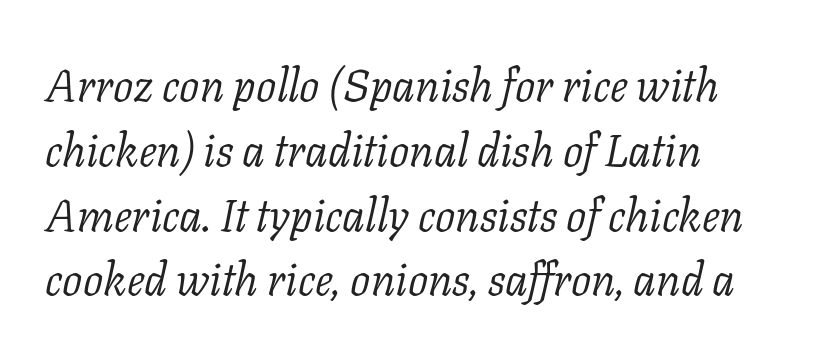
{"serif": "yes", "italic": "yes", "lean": "right", "slant_degrees": 11, "bold": "no", "weight": "light", "width": "normal", "stroke_contrast": "low", "x_height": "medium", "monospaced": "no", "underline": "no", "line_spacing": "normal", "line_spacing_ratio": 1.44, "letter_spacing": "normal", "letter_spacing_em": 0.0, "glyph_px": 45}
